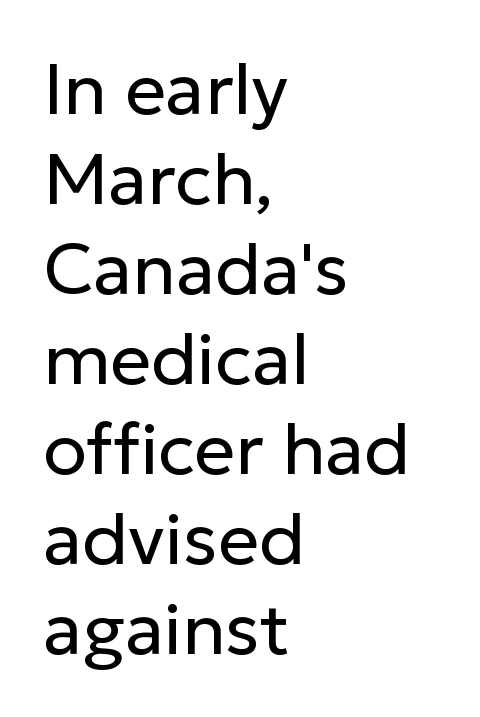
Q: Is the text bold? A: No.
Q: Is the text italic (slanted)? A: No, it is upright.
Q: Is the typeface a serif or a sans-serif typeface? A: Sans-serif.
Q: Is the text underlined? A: No.
Q: How is the paragraph aligned? A: Left-aligned.
Q: Is the spacing between letters normal or unusually wide? A: Normal.
Q: Is the spacing between lines tight, normal or loose? A: Normal.
Q: Width (condensed, normal, or wide)? A: Normal.
Q: Stroke contrast? A: Low.
Q: x-height? A: Medium.
Q: Monospaced? A: No.
